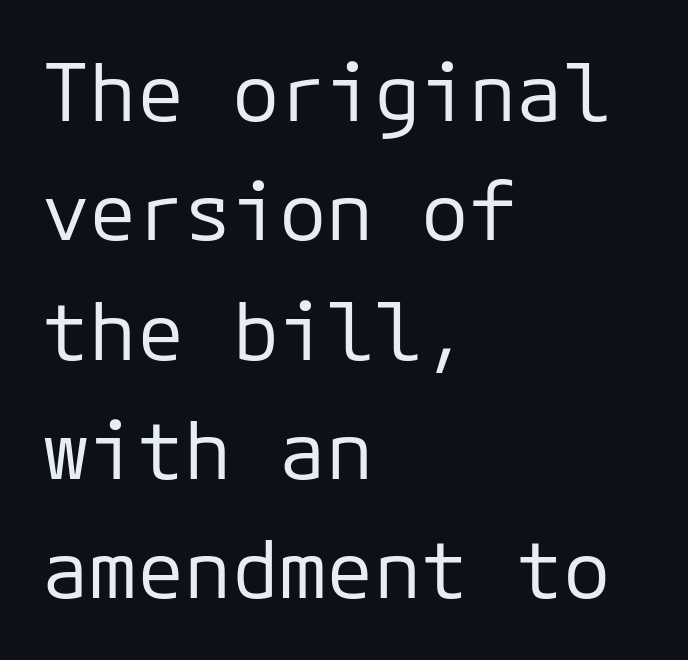
{"serif": "no", "italic": "no", "bold": "no", "weight": "regular", "width": "normal", "stroke_contrast": "low", "x_height": "medium", "underline": "no", "align": "left", "line_spacing": "normal", "line_spacing_ratio": 1.51, "letter_spacing": "normal", "letter_spacing_em": 0.0, "glyph_px": 79}
